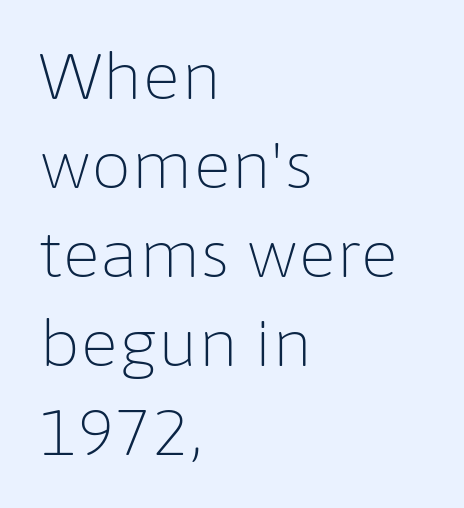
Q: Is the text bold? A: No.
Q: Is the text italic (slanted)? A: No, it is upright.
Q: Is the typeface a serif or a sans-serif typeface? A: Sans-serif.
Q: Is the text underlined? A: No.
Q: How is the paragraph aligned? A: Left-aligned.
Q: Is the spacing between letters normal or unusually wide? A: Normal.
Q: Is the spacing between lines tight, normal or loose? A: Normal.
Q: Width (condensed, normal, or wide)? A: Normal.
Q: Stroke contrast? A: Low.
Q: x-height? A: Medium.
Q: Monospaced? A: No.
